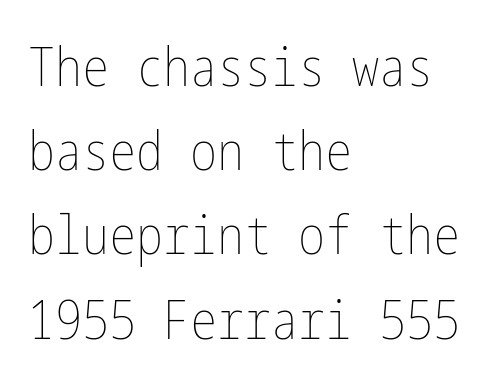
Q: Is the text bold? A: No.
Q: Is the text italic (slanted)? A: No, it is upright.
Q: Is the text underlined? A: No.
Q: How is the paragraph aligned? A: Left-aligned.
Q: Is the spacing between letters normal or unusually wide? A: Normal.
Q: Is the spacing between lines tight, normal or loose? A: Normal.
Q: Width (condensed, normal, or wide)? A: Condensed.
Q: Stroke contrast? A: Low.
Q: x-height? A: Medium.
